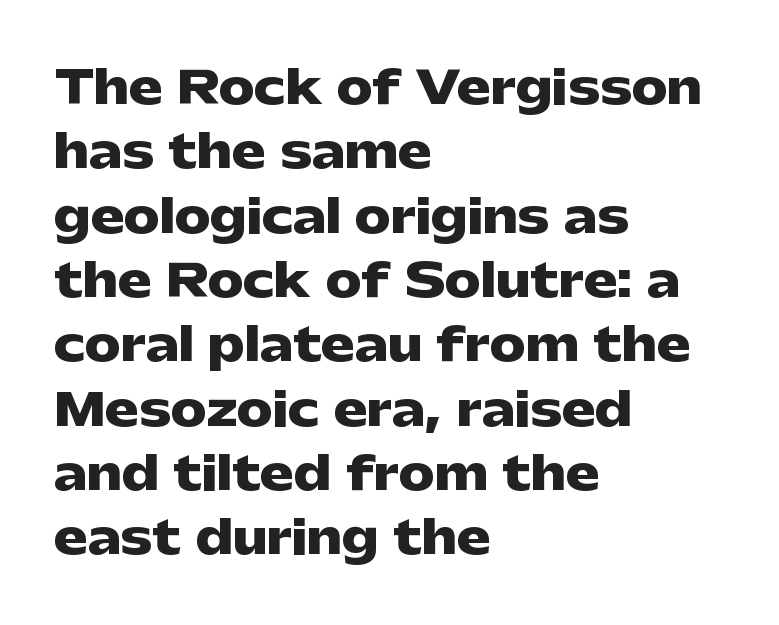
The image shows 45 px heavy, wide sans-serif type, upright; set left-aligned, normal line spacing (1.43x), normal letter spacing, not underlined; low stroke contrast and a medium x-height.
